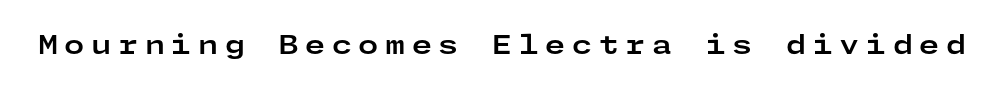
There is plenty of visible air inserted between adjacent glyphs. No word sits above an underline. The type sits square on the baseline with zero lean. The characters look thick and weighty, a clear bold.
